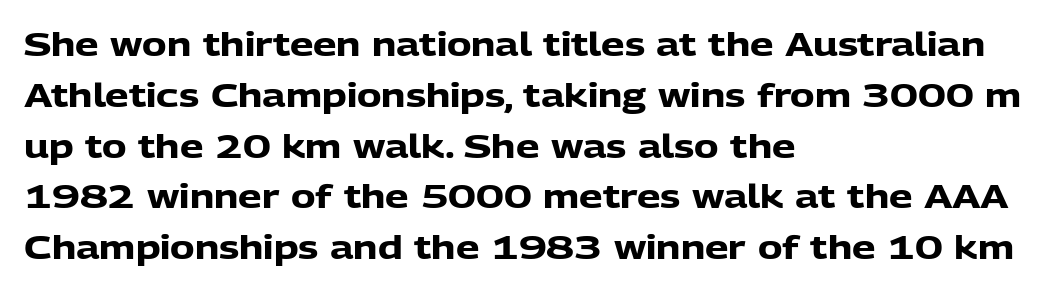
Look at the bottom of the vertical strokes: they stop flat, with no serifs. Where is the straight margin? On the left. How are the letters spaced? Ordinarily, with no added tracking. Rendered with straight, roman letterforms.
